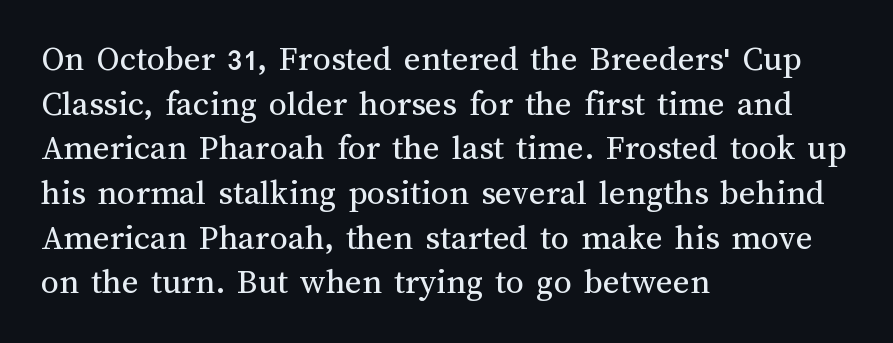
Each line starts at the same left margin while the right side varies. On a weight scale, this lands at 450 or below. Letter spacing: default. Nope, not italic — everything's standing straight. A typesetter would call this proportional, since set widths differ per character.
